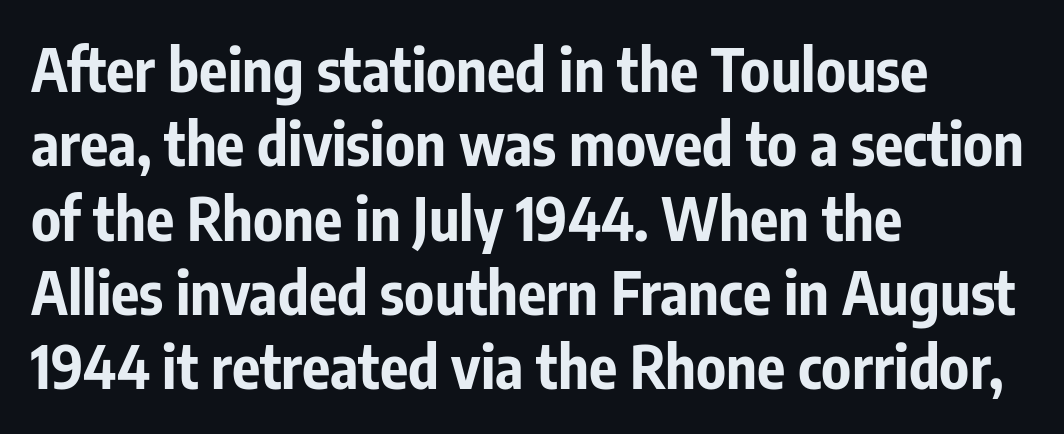
Q: Is the text bold? A: Yes.
Q: Is the text italic (slanted)? A: No, it is upright.
Q: Is the typeface a serif or a sans-serif typeface? A: Sans-serif.
Q: Is the text underlined? A: No.
Q: How is the paragraph aligned? A: Left-aligned.
Q: Is the spacing between letters normal or unusually wide? A: Normal.
Q: Is the spacing between lines tight, normal or loose? A: Normal.
Q: Width (condensed, normal, or wide)? A: Condensed.
Q: Stroke contrast? A: Low.
Q: x-height? A: Medium.
Q: Monospaced? A: No.
